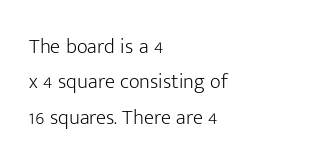
Default kerning and tracking; the words read as compact shapes. The lines in this sample share a left origin and differ only in where they stop. No heavy texture on the line: the type isn't bold. Type without underlining. This block has exactly the height ordinary leading produces.
